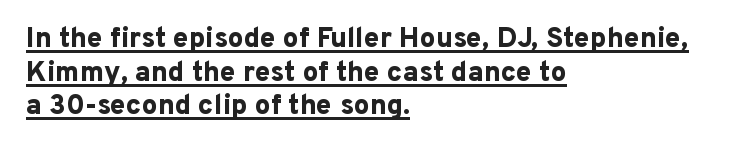
{"serif": "no", "italic": "no", "bold": "yes", "weight": "bold", "width": "normal", "stroke_contrast": "low", "x_height": "medium", "monospaced": "no", "underline": "yes", "align": "left", "line_spacing_ratio": 1.2, "letter_spacing": "normal", "letter_spacing_em": 0.0, "glyph_px": 28}
